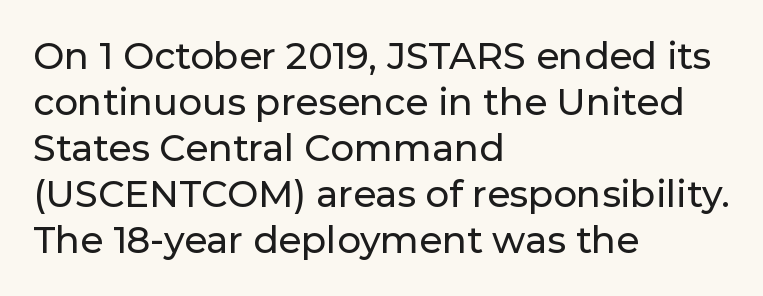
{"serif": "no", "italic": "no", "width": "normal", "stroke_contrast": "low", "x_height": "medium", "monospaced": "no", "underline": "no", "align": "left", "line_spacing_ratio": 1.24, "letter_spacing": "normal", "letter_spacing_em": 0.0, "glyph_px": 37}
